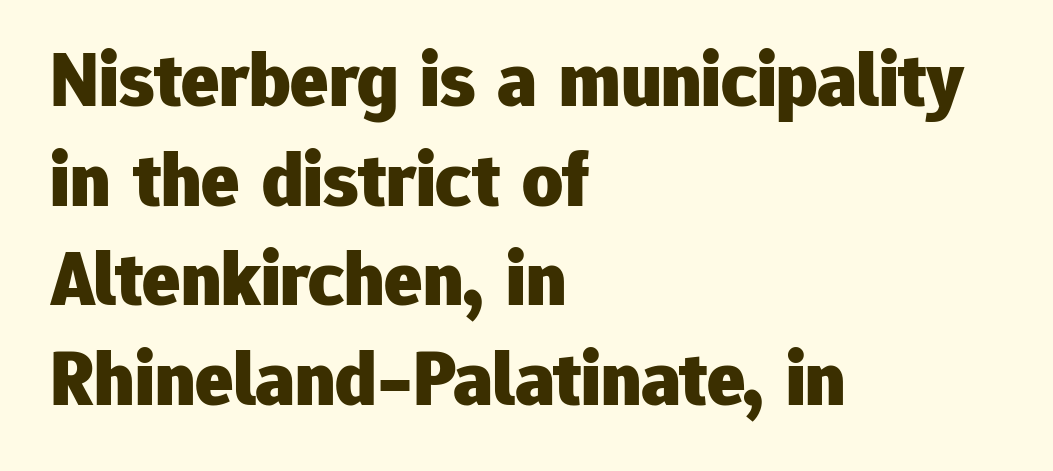
{"serif": "no", "italic": "no", "bold": "yes", "weight": "heavy", "width": "normal", "stroke_contrast": "low", "x_height": "medium", "monospaced": "no", "underline": "no", "align": "left", "line_spacing": "normal", "line_spacing_ratio": 1.26, "letter_spacing": "normal", "letter_spacing_em": 0.0, "glyph_px": 79}
